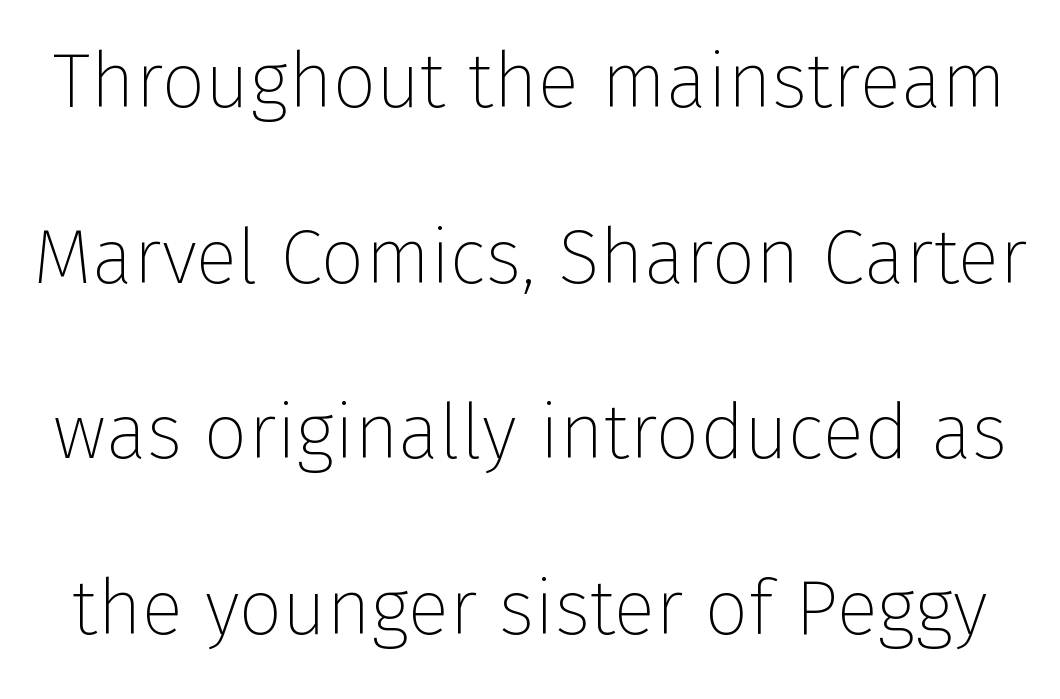
This reads as an unemphasized weight, regular at the heaviest. Just letters on the line, the space beneath them empty. The vertical gap from one line to the next is large. The tracking reads as untouched default to a designer's eye.
